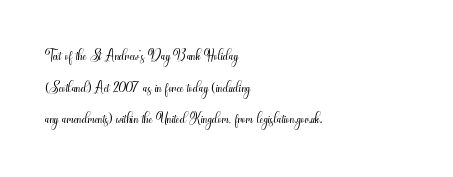
Whoever set this chose a conventional vertical rhythm. Nothing unusual about the tracking: characters are spaced as the font intends. Every row of glyphs begins at an identical x-position on the left.
